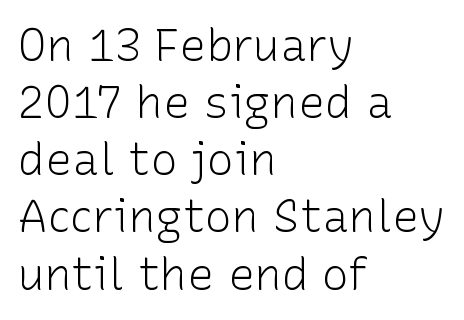
Q: Is the text bold? A: No.
Q: Is the text italic (slanted)? A: No, it is upright.
Q: Is the typeface a serif or a sans-serif typeface? A: Sans-serif.
Q: Is the text underlined? A: No.
Q: How is the paragraph aligned? A: Left-aligned.
Q: Is the spacing between letters normal or unusually wide? A: Normal.
Q: Is the spacing between lines tight, normal or loose? A: Normal.
Q: Width (condensed, normal, or wide)? A: Normal.
Q: Stroke contrast? A: Low.
Q: x-height? A: Medium.
Q: Monospaced? A: No.
